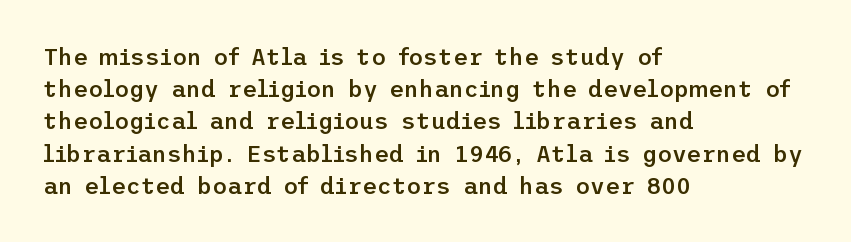
The image shows 23 px text type, upright; set left-aligned, normal line spacing (1.4x), normal letter spacing, not underlined.
